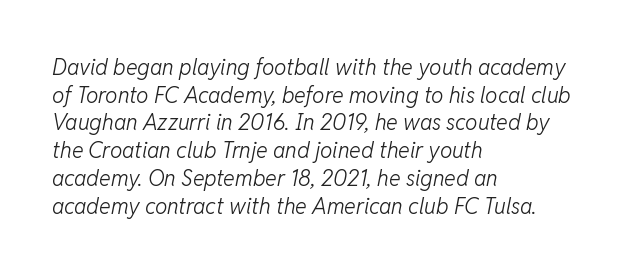
The image shows 22 px text type, italic (leaning right); set left-aligned, normal line spacing (1.26x), normal letter spacing, not underlined.
